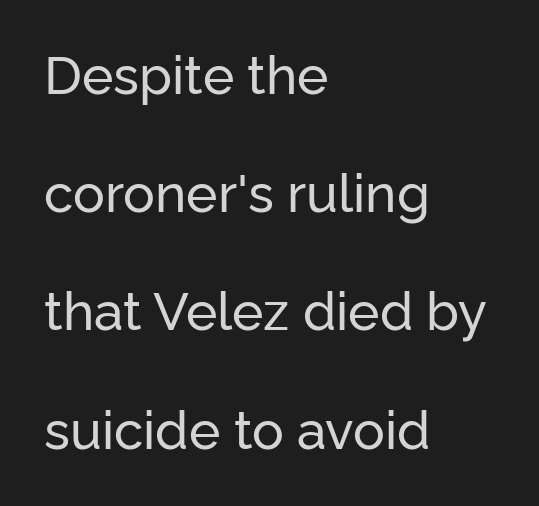
Character widths vary here, with narrow letters taking less room than wide ones. These lines stand farther apart than default settings would place them. A roman cut, with each character standing at attention. To sum up the face: it is a sans, with no serifs. The words here are not underlined. The typesetter chose a ragged-right arrangement here.
